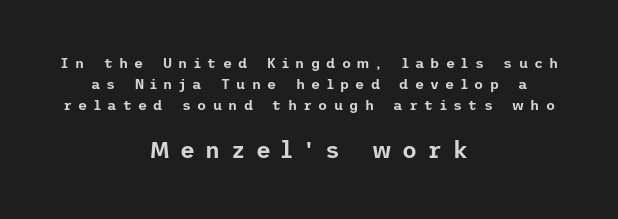
If you squint, the bottom block still reads clearly — it's the larger of the two. A normal amount of white space separates one row of letters from the next. Tall strokes in this sample are plumb rather than angled. In terms of letterspacing, this is a distinctly airy, spread setting.
